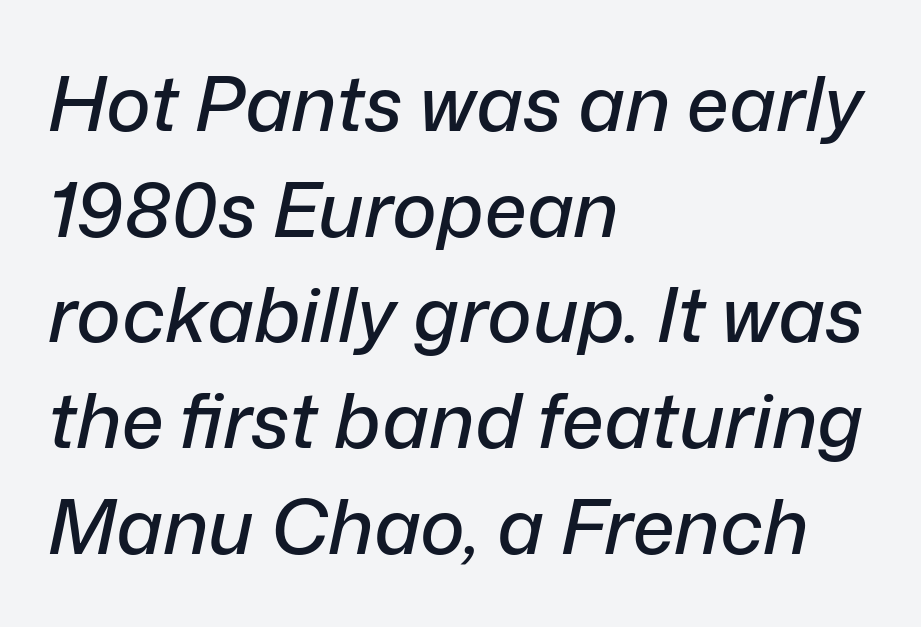
A typesetter would call this proportional, since set widths differ per character. The space beneath each line is pristine and unruled. This sample uses plain, unmodified letter spacing. The typesetter chose a ragged-right arrangement here. The text carries the slant typical of an italic or oblique font.
